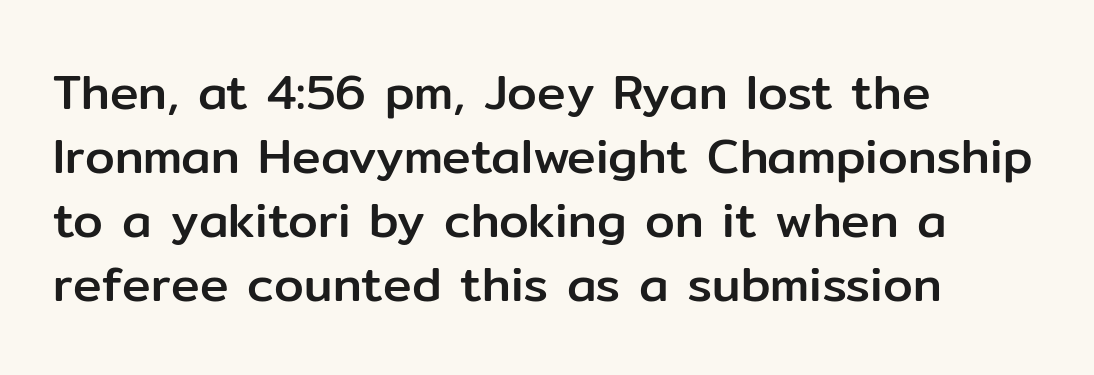
The image shows 48 px sans-serif type, upright; set left-aligned, normal line spacing (1.33x), normal letter spacing, not underlined; low stroke contrast and a medium x-height.
